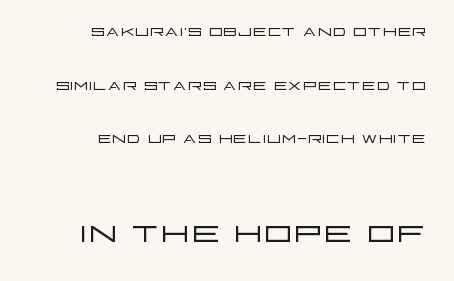
{"serif": "no", "italic": "no", "bold": "no", "weight": "light", "width": "wide", "stroke_contrast": "low", "x_height": "large", "monospaced": "no", "underline": "no", "align": "right", "line_spacing": "loose", "line_spacing_ratio": 2.44, "letter_spacing": "normal", "letter_spacing_em": 0.0, "larger_block": "second", "size_ratio": 2.05, "glyph_px": 45}
